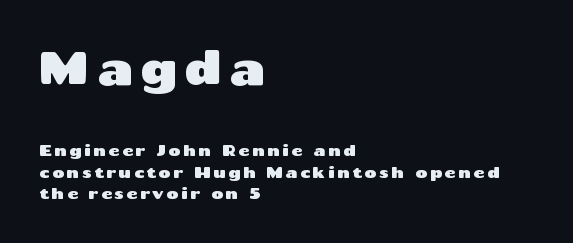
{"serif": "no", "italic": "no", "width": "wide", "stroke_contrast": "medium", "x_height": "medium", "monospaced": "no", "underline": "no", "align": "left", "line_spacing": "normal", "line_spacing_ratio": 1.46, "larger_block": "first", "size_ratio": 3.0, "glyph_px": 45}
